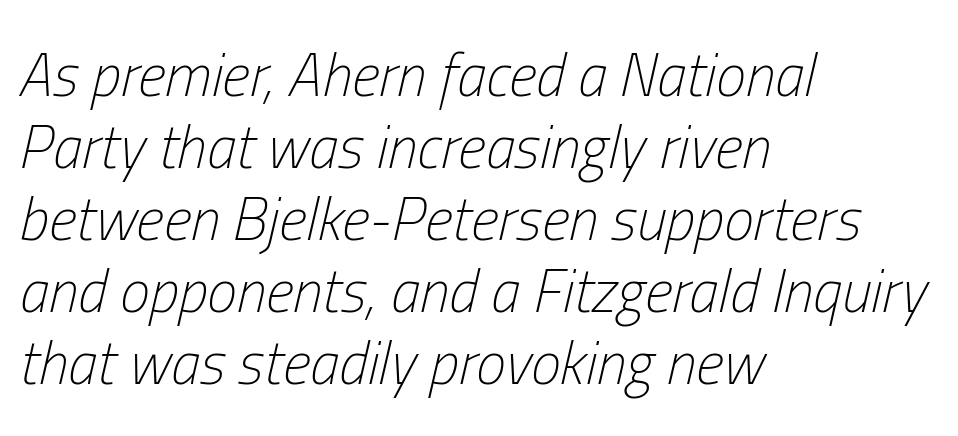
The image shows 60 px light, condensed type, italic (leaning right); set left-aligned, line spacing 1.2x, normal letter spacing, not underlined; low stroke contrast and a medium x-height.
